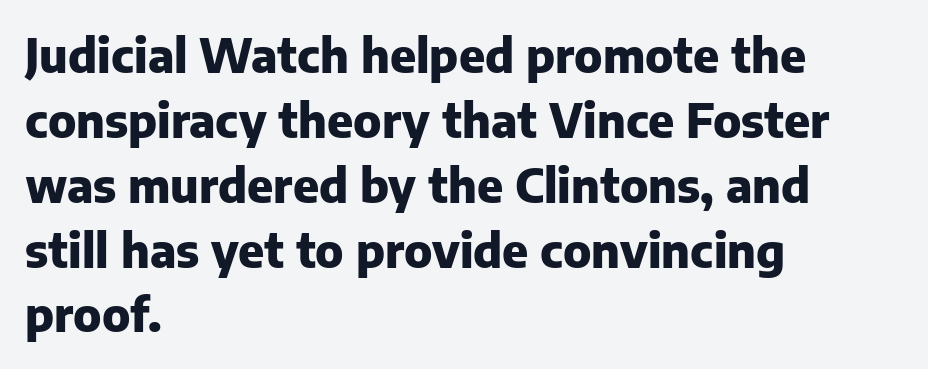
Q: Is the text bold? A: Yes.
Q: Is the text italic (slanted)? A: No, it is upright.
Q: Is the typeface a serif or a sans-serif typeface? A: Sans-serif.
Q: Is the text underlined? A: No.
Q: How is the paragraph aligned? A: Left-aligned.
Q: Is the spacing between letters normal or unusually wide? A: Normal.
Q: Is the spacing between lines tight, normal or loose? A: Normal.
Q: Width (condensed, normal, or wide)? A: Normal.
Q: Stroke contrast? A: Low.
Q: x-height? A: Medium.
Q: Monospaced? A: No.
